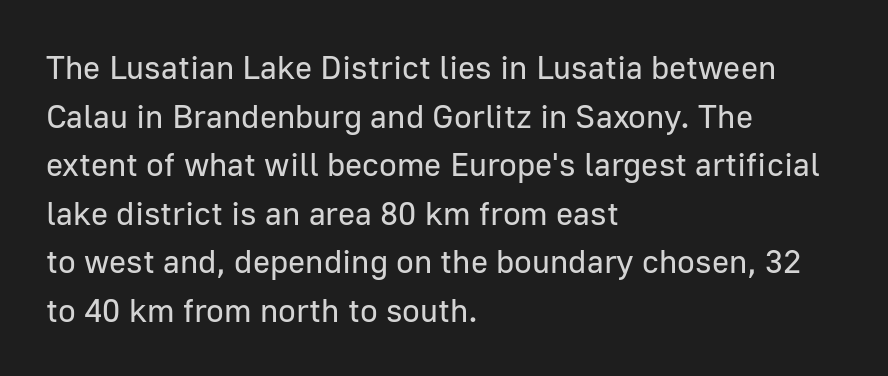
You can tell it's not italic because the verticals are truly vertical. On a weight scale, this lands at 450 or below. This rendering leaves character spacing at its baseline value. The letters advance in unequal steps, a hallmark of proportional type. Does the leading feel generous? No, just average.
